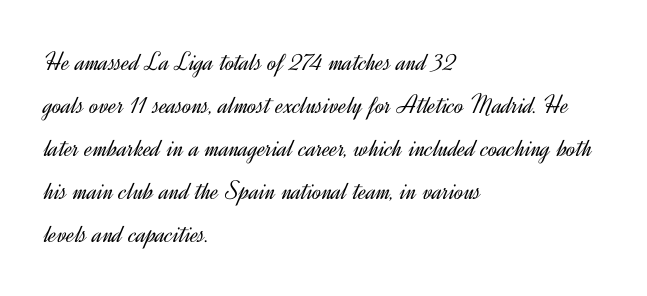
{"bold": "no", "underline": "no", "align": "left", "line_spacing": "normal", "line_spacing_ratio": 1.59, "letter_spacing": "normal", "letter_spacing_em": 0.0, "glyph_px": 27}
